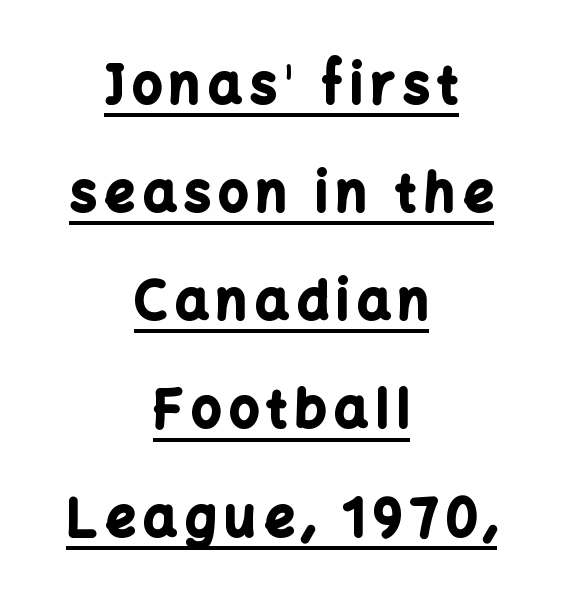
Q: Is the text bold? A: Yes.
Q: Is the text italic (slanted)? A: No, it is upright.
Q: Is the typeface a serif or a sans-serif typeface? A: Sans-serif.
Q: Is the text underlined? A: Yes.
Q: How is the paragraph aligned? A: Centered.
Q: Is the spacing between lines tight, normal or loose? A: Loose.
Q: Width (condensed, normal, or wide)? A: Normal.
Q: Stroke contrast? A: Low.
Q: x-height? A: Medium.
Q: Monospaced? A: No.
